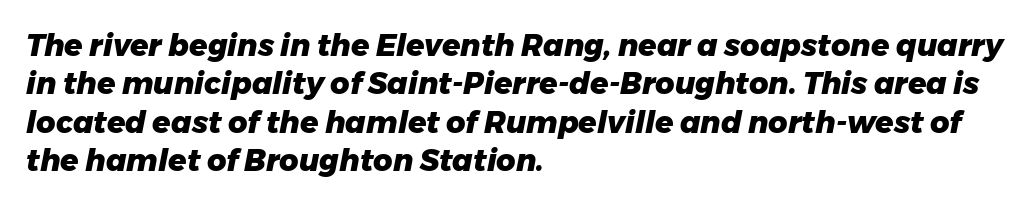
Teacher's note: observe the even left margin — that is flush-left alignment. Italic? Definitely — the glyphs are oblique. Default kerning and tracking; the words read as compact shapes. A clean baseline with only descenders dipping below it.
